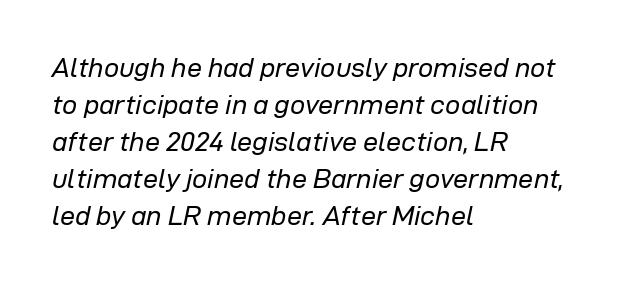
Honestly, the letter spacing is just normal — you wouldn't notice it. These glyphs show unthickened strokes, regular width or finer. The glyphs look as if they've been sheared to an angle. Underline: absent. The compositor pushed each line to the left boundary. The space between consecutive lines is moderate.
